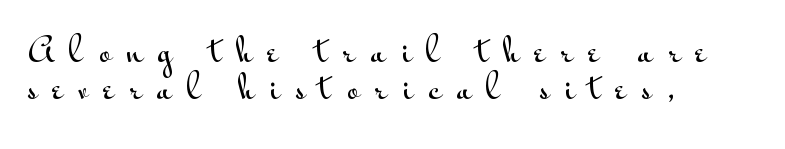
Q: Is the typeface a serif or a sans-serif typeface? A: Sans-serif.
Q: Is the text underlined? A: No.
Q: How is the paragraph aligned? A: Left-aligned.
Q: Is the spacing between letters normal or unusually wide? A: Unusually wide.
Q: Width (condensed, normal, or wide)? A: Wide.
Q: Stroke contrast? A: Medium.
Q: x-height? A: Small.
Q: Monospaced? A: No.
